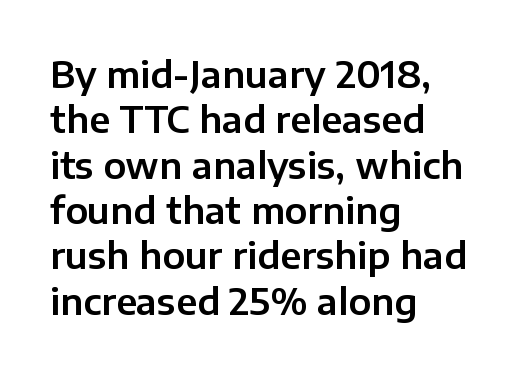
Q: Is the text italic (slanted)? A: No, it is upright.
Q: Is the typeface a serif or a sans-serif typeface? A: Sans-serif.
Q: Is the text underlined? A: No.
Q: How is the paragraph aligned? A: Left-aligned.
Q: Is the spacing between letters normal or unusually wide? A: Normal.
Q: Is the spacing between lines tight, normal or loose? A: Normal.
Q: Width (condensed, normal, or wide)? A: Normal.
Q: Stroke contrast? A: Low.
Q: x-height? A: Medium.
Q: Monospaced? A: No.
